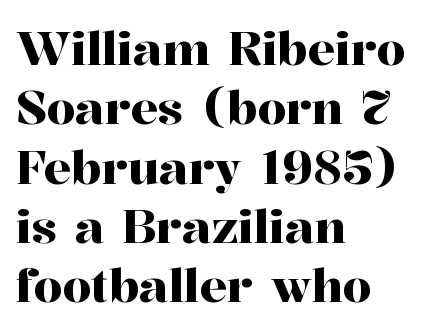
Q: Is the text italic (slanted)? A: No, it is upright.
Q: Is the typeface a serif or a sans-serif typeface? A: Serif.
Q: Is the text underlined? A: No.
Q: How is the paragraph aligned? A: Left-aligned.
Q: Is the spacing between letters normal or unusually wide? A: Normal.
Q: Is the spacing between lines tight, normal or loose? A: Normal.
Q: Width (condensed, normal, or wide)? A: Normal.
Q: Stroke contrast? A: High.
Q: x-height? A: Medium.
Q: Monospaced? A: No.
